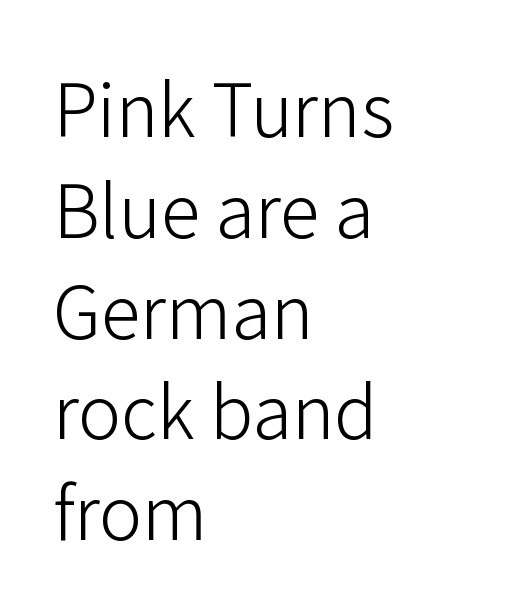
{"serif": "no", "italic": "no", "bold": "no", "weight": "light", "width": "normal", "stroke_contrast": "low", "x_height": "medium", "monospaced": "no", "underline": "no", "align": "left", "line_spacing": "normal", "line_spacing_ratio": 1.4, "letter_spacing": "normal", "letter_spacing_em": 0.0, "glyph_px": 72}
